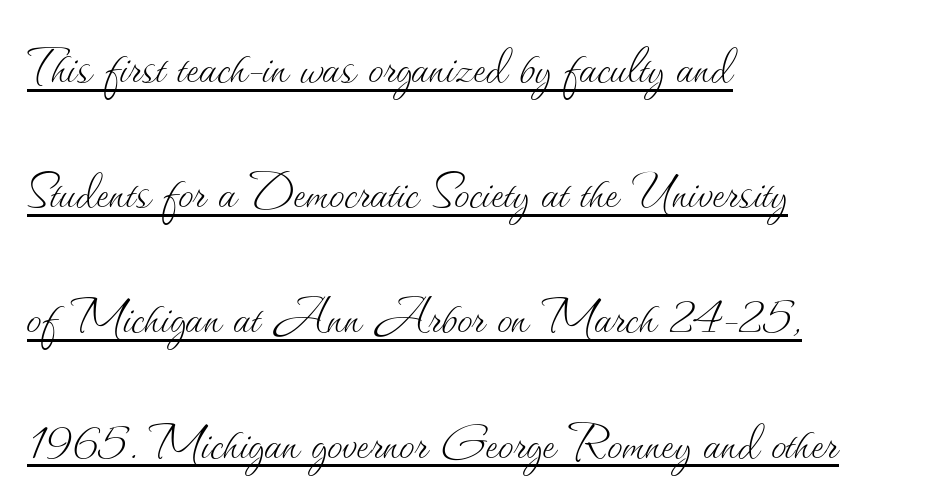
{"bold": "no", "weight": "thin", "width": "normal", "stroke_contrast": "medium", "x_height": "small", "monospaced": "no", "underline": "yes", "align": "left", "line_spacing": "loose", "line_spacing_ratio": 2.02, "letter_spacing": "normal", "letter_spacing_em": 0.0, "glyph_px": 62}
